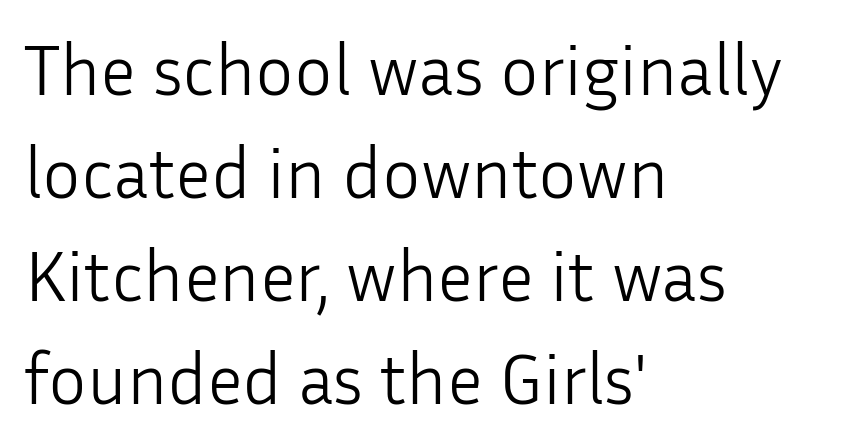
The image shows 72 px light sans-serif type, upright; set left-aligned, normal line spacing (1.43x), normal letter spacing, not underlined; low stroke contrast and a medium x-height.
